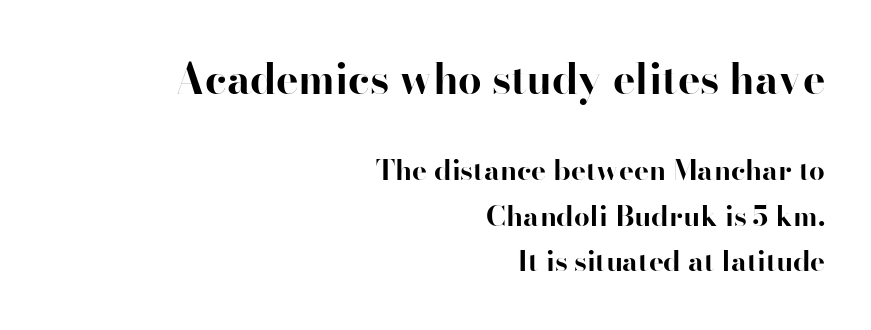
{"serif": "no", "italic": "no", "bold": "yes", "weight": "bold", "width": "normal", "stroke_contrast": "high", "x_height": "small", "monospaced": "no", "underline": "no", "align": "right", "line_spacing": "normal", "line_spacing_ratio": 1.63, "letter_spacing": "normal", "letter_spacing_em": 0.0, "larger_block": "first", "size_ratio": 1.5, "glyph_px": 42}
